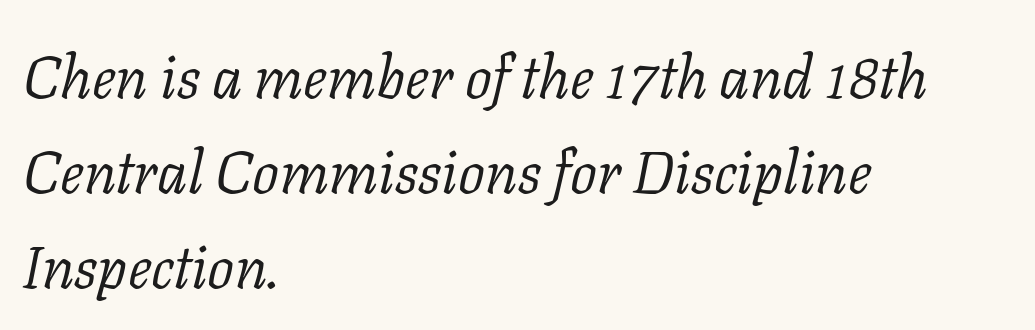
The image shows 60 px light serif type, italic (leaning right); set left-aligned, normal line spacing (1.58x), normal letter spacing, not underlined; low stroke contrast and a medium x-height.
